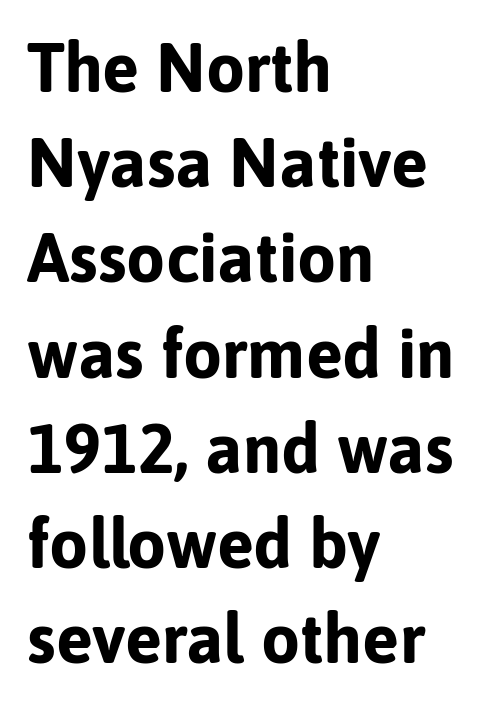
Q: Is the text bold? A: Yes.
Q: Is the text italic (slanted)? A: No, it is upright.
Q: Is the typeface a serif or a sans-serif typeface? A: Sans-serif.
Q: Is the text underlined? A: No.
Q: How is the paragraph aligned? A: Left-aligned.
Q: Is the spacing between letters normal or unusually wide? A: Normal.
Q: Is the spacing between lines tight, normal or loose? A: Normal.
Q: Width (condensed, normal, or wide)? A: Normal.
Q: Stroke contrast? A: Low.
Q: x-height? A: Medium.
Q: Monospaced? A: No.
